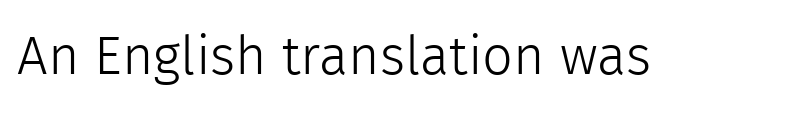
Underlining? Definitely not there. The characters are drawn with everyday or finer stroke widths. Spacing verdict: proportional, widths tailored to each character. Do the letters lean? They stand straight. Unlike a traditional serif, this face leaves its strokes unadorned.
